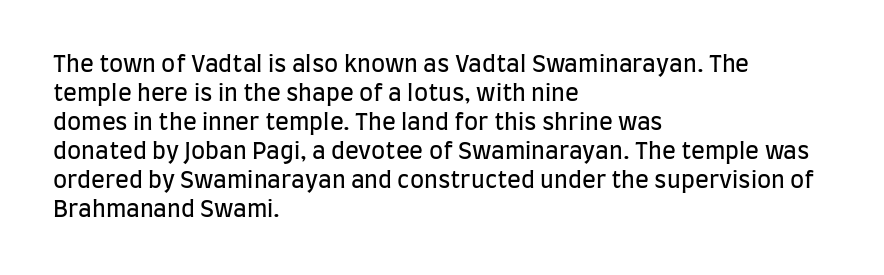
Q: Is the text bold? A: No.
Q: Is the text italic (slanted)? A: No, it is upright.
Q: Is the text underlined? A: No.
Q: How is the paragraph aligned? A: Left-aligned.
Q: Is the spacing between letters normal or unusually wide? A: Normal.
Q: Is the spacing between lines tight, normal or loose? A: Normal.
